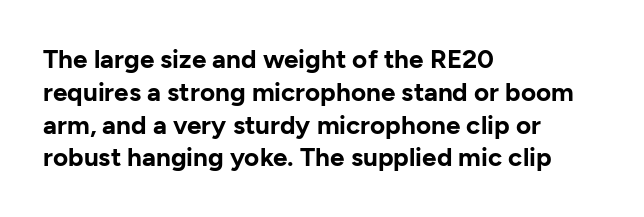
Reading down the column, the eye jumps a familiar distance to each next line. The passage shown is not underscored anywhere. Its strokes are broad and dark, the hallmark of bold type. Quick note: not italic, upright. Observe the ordinary spacing: letters are neighbours, not strangers. Line beginnings align vertically; line endings do not.
